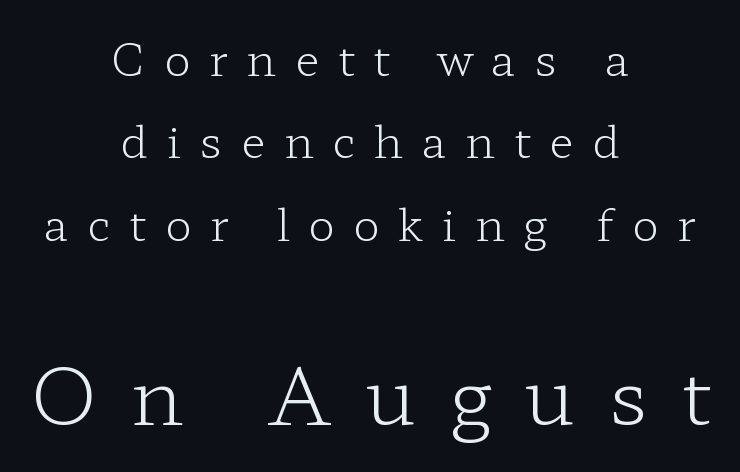
Top chunk: small. Bottom chunk: large. The face used here is seriffed, in the tradition of book romans. The letters stand upright; this is a roman face. One-word summary of the alignment: center. Caption: expanded tracking, letters set apart. Each row of text sits above clean, open space.
